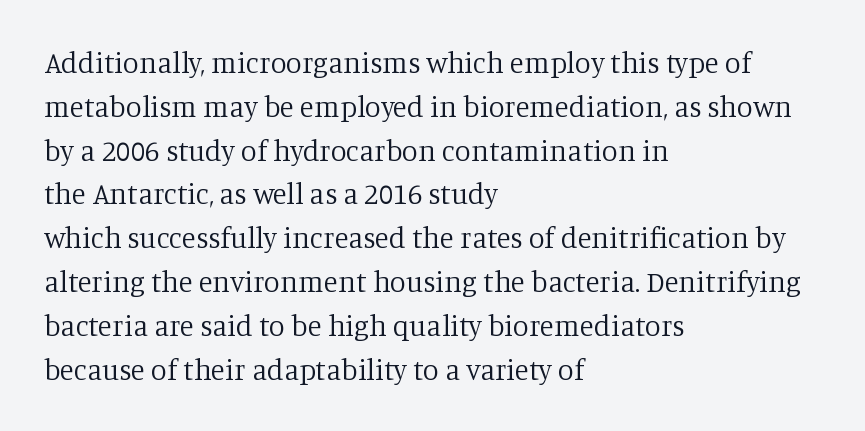
The face used here is proportionally spaced, like ordinary book or web type. No extra tracking has been applied to these lines. Old-style or modern, the face here clearly has serifs. Characters remain perfectly vertical along every line.
